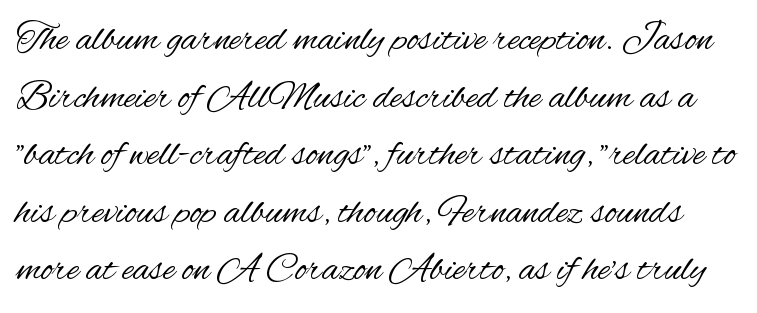
{"serif": "no", "bold": "no", "weight": "regular", "width": "condensed", "stroke_contrast": "medium", "x_height": "small", "monospaced": "no", "underline": "no", "line_spacing": "normal", "line_spacing_ratio": 1.44, "letter_spacing": "normal", "letter_spacing_em": 0.0, "glyph_px": 40}
